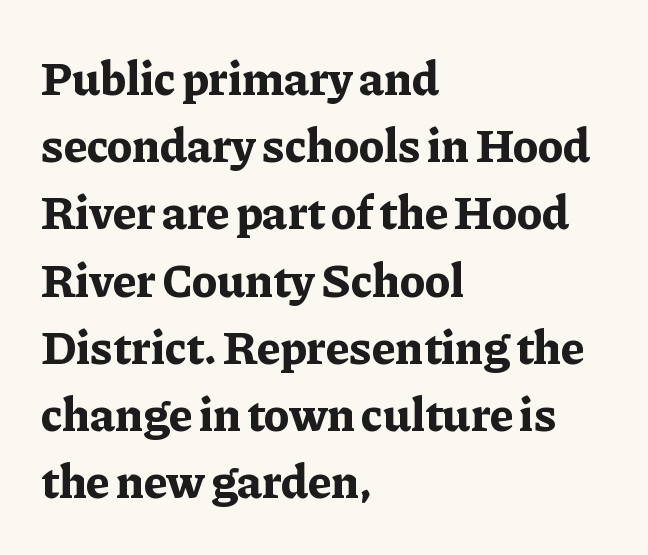
Look at the tracking — it's just the regular setting, nothing added. Horizontally, the lines are justified to the leading edge only. Each new line begins a customary step beneath the previous one. You could not count columns in this text — the font is proportionally spaced.
